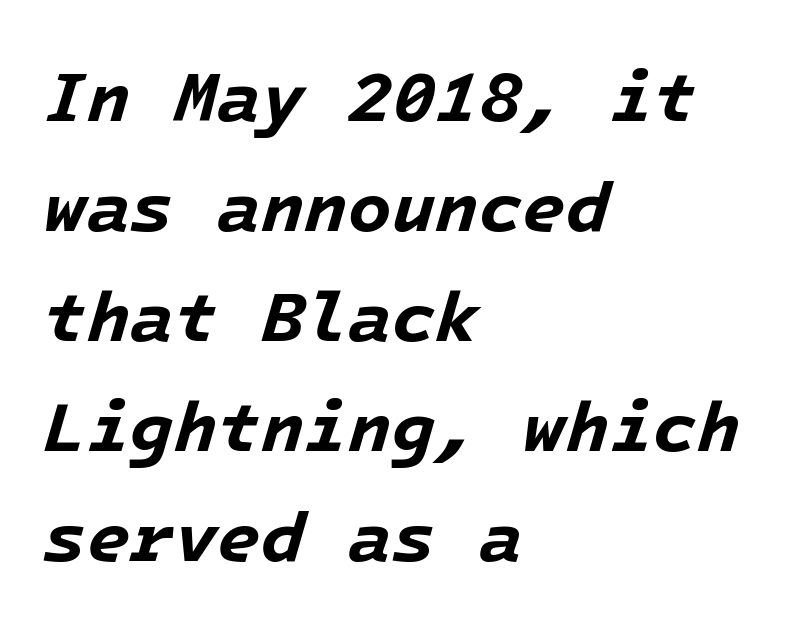
Q: Is the text bold? A: Yes.
Q: Is the text italic (slanted)? A: Yes, it leans right by about 16 degrees.
Q: Is the text underlined? A: No.
Q: How is the paragraph aligned? A: Left-aligned.
Q: Is the spacing between letters normal or unusually wide? A: Normal.
Q: Is the spacing between lines tight, normal or loose? A: Normal.
Q: Width (condensed, normal, or wide)? A: Normal.
Q: Stroke contrast? A: Low.
Q: x-height? A: Medium.
